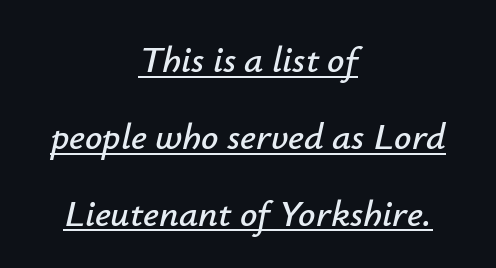
The image shows 38 px text type, italic (leaning right); set centered, loose line spacing (2.02x), normal letter spacing, underlined; low stroke contrast and a small x-height.
